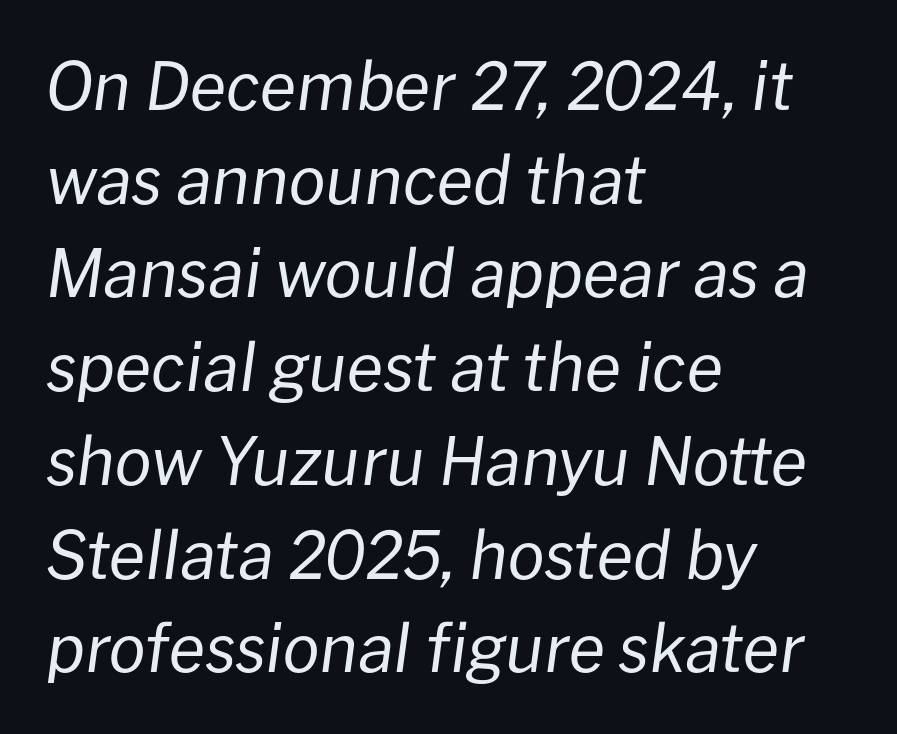
The image shows 66 px regular-weight type, italic (leaning right); set left-aligned, normal line spacing (1.42x), normal letter spacing, not underlined; low stroke contrast and a medium x-height.
